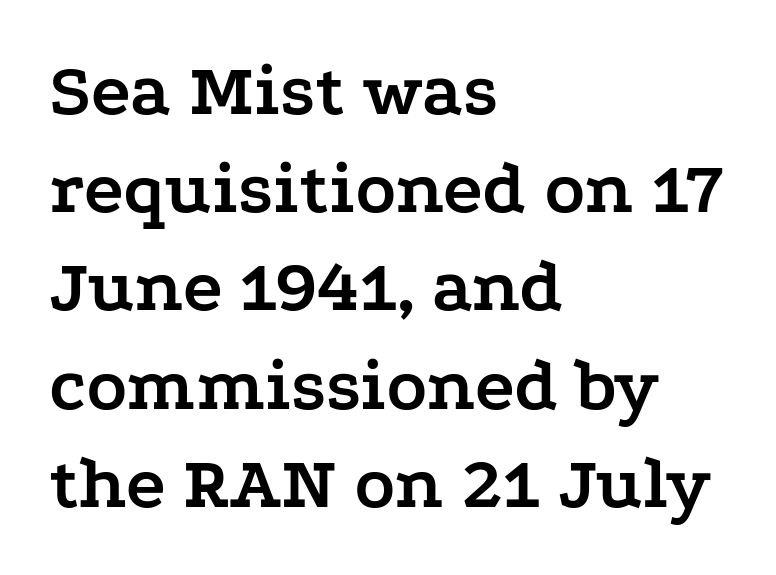
The lettering stays uniformly vertical, giving the passage a roman look. Here the designer chose a conventional face with non-uniform glyph widths. Is the letter spacing exaggerated? No — it looks like the ordinary default. The lines are quadded left. Decoration check: the copy has no underline. Normally led — the rows are evenly, conventionally spaced.
